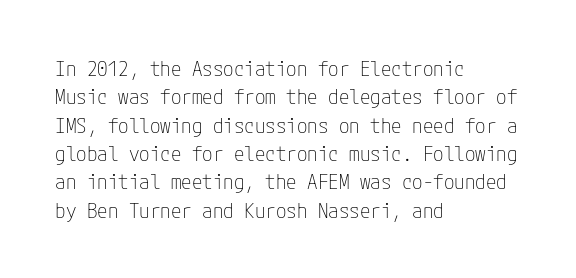
{"italic": "no", "bold": "no", "underline": "no", "align": "left", "line_spacing": "normal", "line_spacing_ratio": 1.35, "letter_spacing": "normal", "letter_spacing_em": 0.0, "glyph_px": 21}
